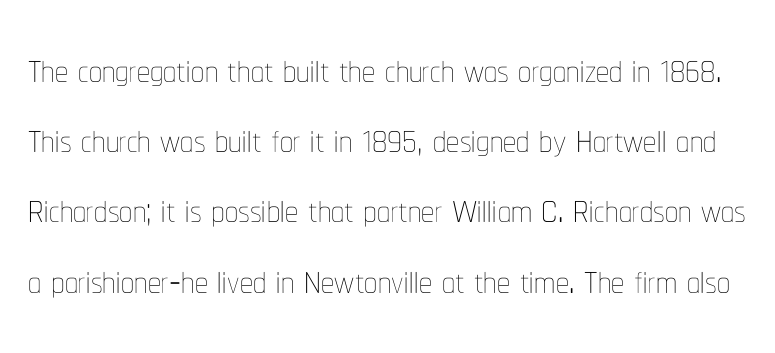
Q: Is the text bold? A: No.
Q: Is the text italic (slanted)? A: No, it is upright.
Q: Is the text underlined? A: No.
Q: Is the spacing between letters normal or unusually wide? A: Normal.
Q: Is the spacing between lines tight, normal or loose? A: Normal.
Q: Width (condensed, normal, or wide)? A: Condensed.
Q: Stroke contrast? A: Low.
Q: x-height? A: Medium.
Q: Monospaced? A: No.
